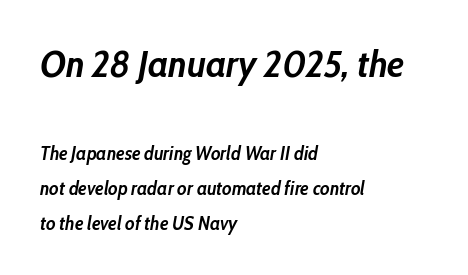
The image shows 38 px semibold, condensed type, italic (leaning right); set left-aligned, line spacing 1.85x, normal letter spacing, not underlined; the first (top) block is 2.0x larger; low stroke contrast and a medium x-height.
